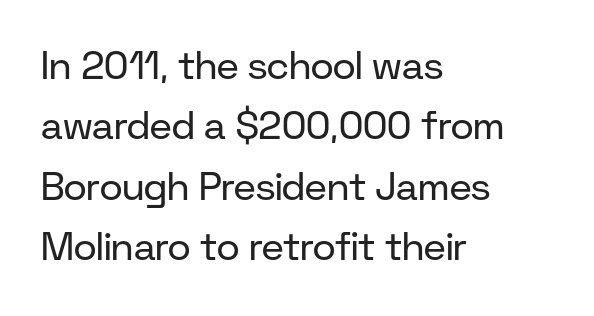
{"serif": "no", "italic": "no", "bold": "no", "weight": "regular", "width": "normal", "stroke_contrast": "low", "x_height": "medium", "monospaced": "no", "underline": "no", "align": "left", "line_spacing": "normal", "line_spacing_ratio": 1.55, "letter_spacing": "normal", "letter_spacing_em": 0.0, "glyph_px": 39}
